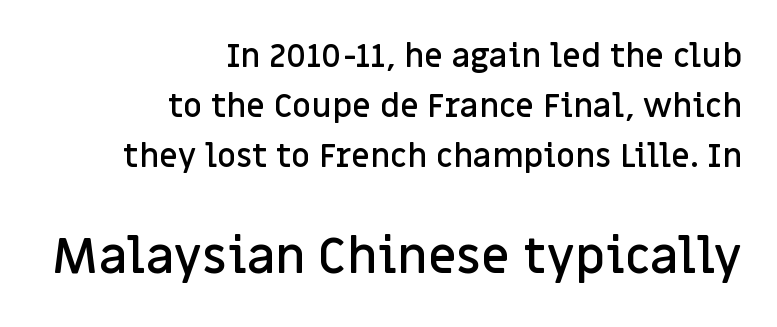
{"serif": "no", "italic": "no", "bold": "semi", "weight": "semibold", "width": "normal", "stroke_contrast": "low", "x_height": "large", "monospaced": "no", "underline": "no", "align": "right", "line_spacing": "normal", "line_spacing_ratio": 1.51, "letter_spacing": "normal", "letter_spacing_em": 0.0, "larger_block": "second", "size_ratio": 1.52, "glyph_px": 50}
